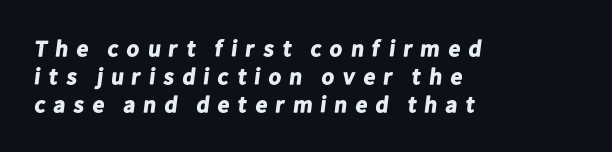
Visually the block forms a straight wall on the left and a jagged coastline on the right. This sample uses expanded letter spacing, leaving extra air between glyphs. The space directly below the letters is spotless. Bold? Absolutely — the strokes are thick and heavy.
